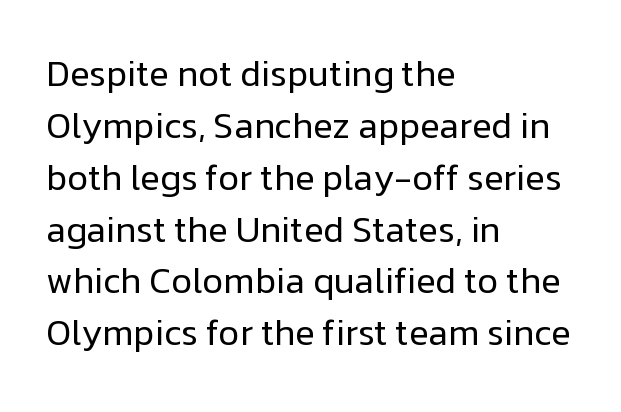
The image shows 36 px regular-weight sans-serif type, upright; set left-aligned, normal line spacing (1.44x), normal letter spacing, not underlined; low stroke contrast and a medium x-height.
